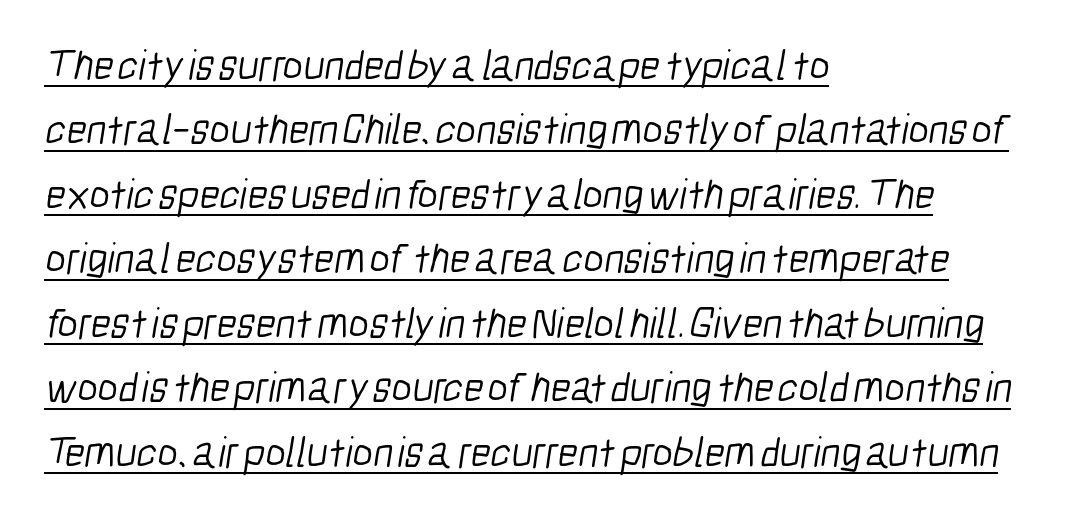
The lines sit at an ordinary, default distance from one another. In terms of letterform style, serifs are entirely absent. The letterforms sit shoulder to shoulder at normal distance. You could not count columns in this text — the font is proportionally spaced. The cut favours lightness, reaching ordinary text weight at its darkest. These lines are set flush left with a ragged right edge.
